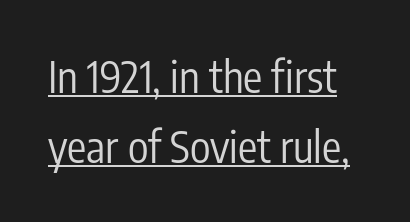
Q: Is the text bold? A: No.
Q: Is the text italic (slanted)? A: No, it is upright.
Q: Is the typeface a serif or a sans-serif typeface? A: Sans-serif.
Q: Is the text underlined? A: Yes.
Q: Is the spacing between letters normal or unusually wide? A: Normal.
Q: Is the spacing between lines tight, normal or loose? A: Normal.
Q: Width (condensed, normal, or wide)? A: Condensed.
Q: Stroke contrast? A: Low.
Q: x-height? A: Medium.
Q: Monospaced? A: No.
